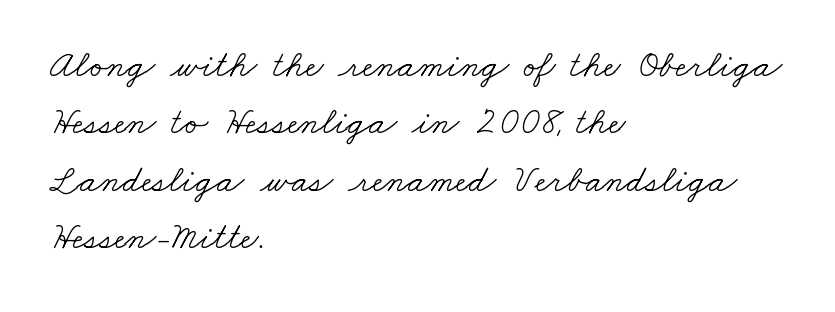
Horizontal alignment here is leftward, the default for most running prose. Here the designer chose a conventional face with non-uniform glyph widths. Unbolded letterforms with no extra heft. Decoration check: the copy has no underline. Rows of type keep a routine distance in the vertical direction. This rendering leaves character spacing at its baseline value.
